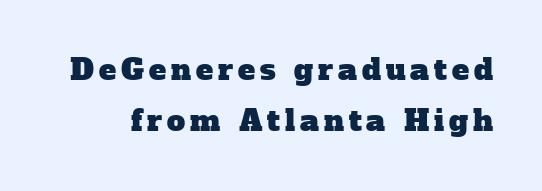
Q: Is the typeface a serif or a sans-serif typeface? A: Serif.
Q: Is the text underlined? A: No.
Q: Width (condensed, normal, or wide)? A: Normal.
Q: Stroke contrast? A: Low.
Q: x-height? A: Medium.
Q: Monospaced? A: No.
